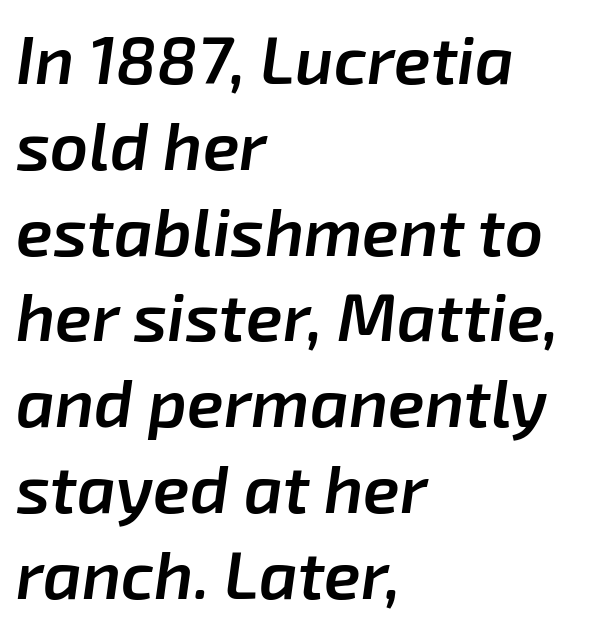
Q: Is the text bold? A: Semi-bold.
Q: Is the text italic (slanted)? A: Yes, it leans right by about 8 degrees.
Q: Is the text underlined? A: No.
Q: How is the paragraph aligned? A: Left-aligned.
Q: Is the spacing between letters normal or unusually wide? A: Normal.
Q: Is the spacing between lines tight, normal or loose? A: Normal.
Q: Width (condensed, normal, or wide)? A: Normal.
Q: Stroke contrast? A: Low.
Q: x-height? A: Medium.
Q: Monospaced? A: No.
